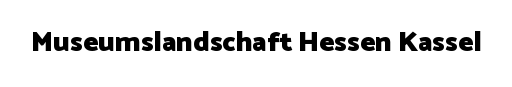
{"serif": "no", "italic": "no", "bold": "yes", "weight": "heavy", "width": "normal", "stroke_contrast": "low", "x_height": "medium", "monospaced": "no", "underline": "no", "letter_spacing": "normal", "letter_spacing_em": 0.0, "glyph_px": 28}
